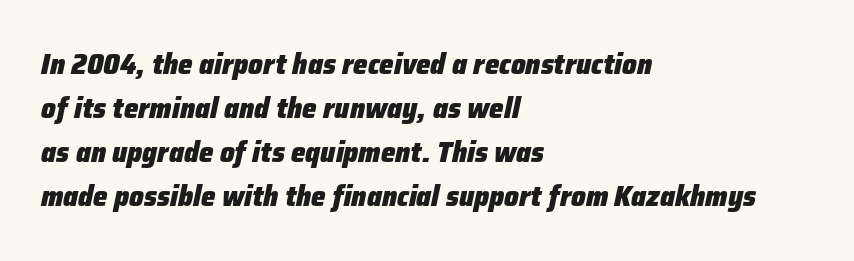
Q: Is the text bold? A: Yes.
Q: Is the text italic (slanted)? A: Yes, it leans right by about 12 degrees.
Q: Is the text underlined? A: No.
Q: How is the paragraph aligned? A: Left-aligned.
Q: Is the spacing between letters normal or unusually wide? A: Normal.
Q: Is the spacing between lines tight, normal or loose? A: Normal.
Q: Width (condensed, normal, or wide)? A: Normal.
Q: Stroke contrast? A: Low.
Q: x-height? A: Medium.
Q: Monospaced? A: No.
